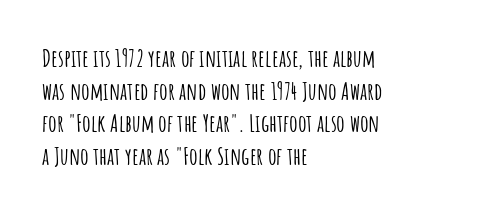
The vertical gap from one line to the next is medium. The rendering keeps characters at their native spacing. The axis of the letterforms is exactly vertical. Bare-footed words on every line. In CSS terms this would be text-align: left.
